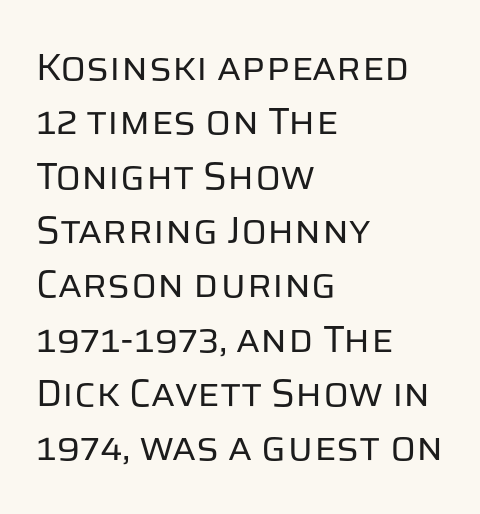
Reading down the block, your eye returns to a fixed left position each line. A typesetter would label this face a sans. The line-height multiplier appears to be the usual default. The weight would be labelled regular, book, light, or lighter still. Proportional: the letters do not fall into vertical columns.
